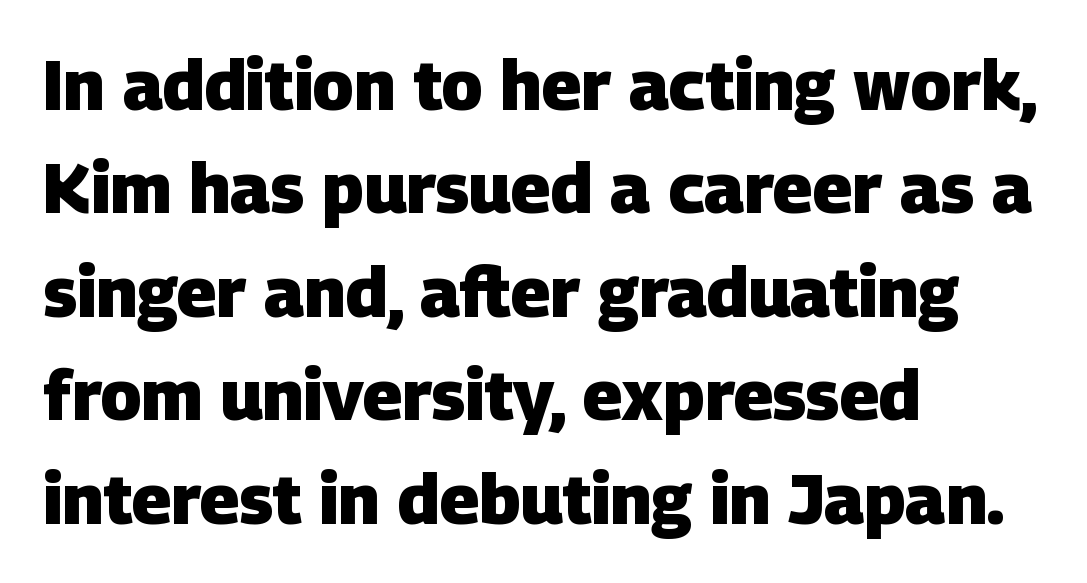
This block has exactly the height ordinary leading produces. Each row of text sits above clean, open space. A typesetter would label this face a sans. What stands out about the letter spacing? Nothing — it is the standard amount. Alignment: flush left.
